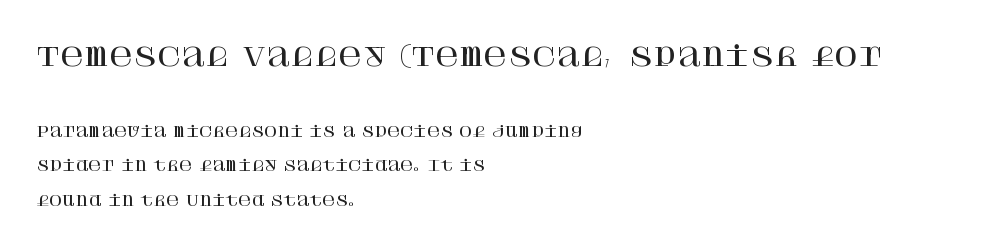
Descenders hang freely into open space. The letters stand upright; this is a roman face. The rendering anchors every line to the left-hand side. A student would notice the top passage is typeset larger than what follows.
